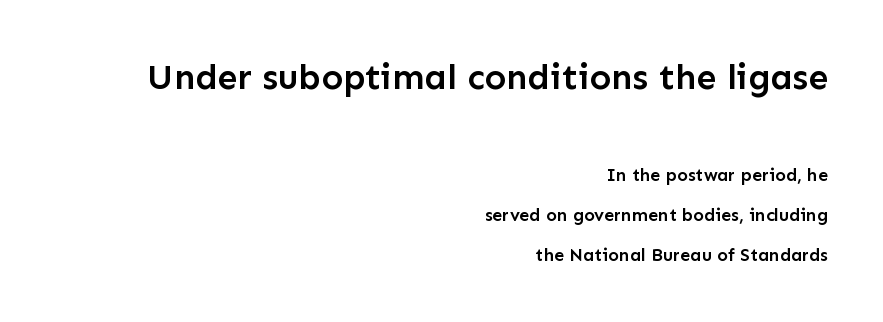
Is there any slant? The stems are plumb. The composition opens big and finishes small. Examine the stroke ends and you'll find no serifs. Proportional: the letters do not fall into vertical columns. Is there much room between lines? Yes — plenty of vertical air separates them.
